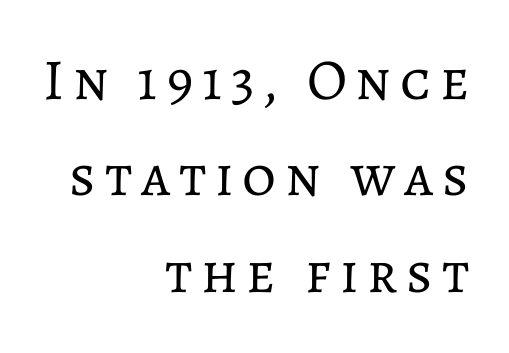
{"italic": "no", "bold": "no", "weight": "regular", "width": "normal", "stroke_contrast": "low", "x_height": "medium", "monospaced": "no", "underline": "no", "align": "right", "line_spacing": "normal", "line_spacing_ratio": 1.66, "glyph_px": 58}
